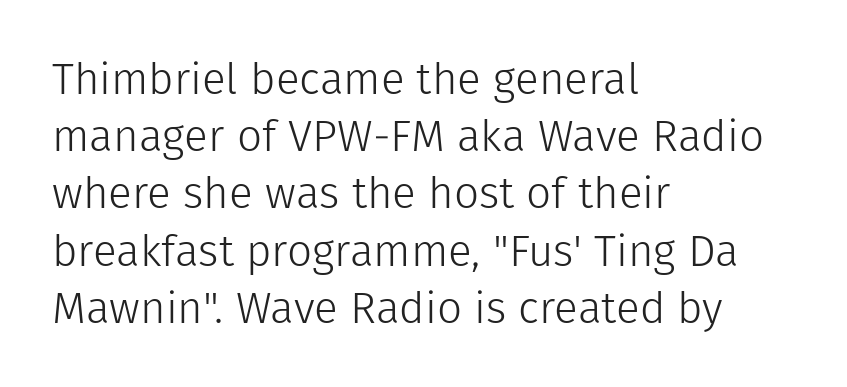
Q: Is the text bold? A: No.
Q: Is the text italic (slanted)? A: No, it is upright.
Q: Is the typeface a serif or a sans-serif typeface? A: Sans-serif.
Q: Is the text underlined? A: No.
Q: How is the paragraph aligned? A: Left-aligned.
Q: Is the spacing between letters normal or unusually wide? A: Normal.
Q: Is the spacing between lines tight, normal or loose? A: Normal.
Q: Width (condensed, normal, or wide)? A: Normal.
Q: Stroke contrast? A: Low.
Q: x-height? A: Medium.
Q: Monospaced? A: No.
